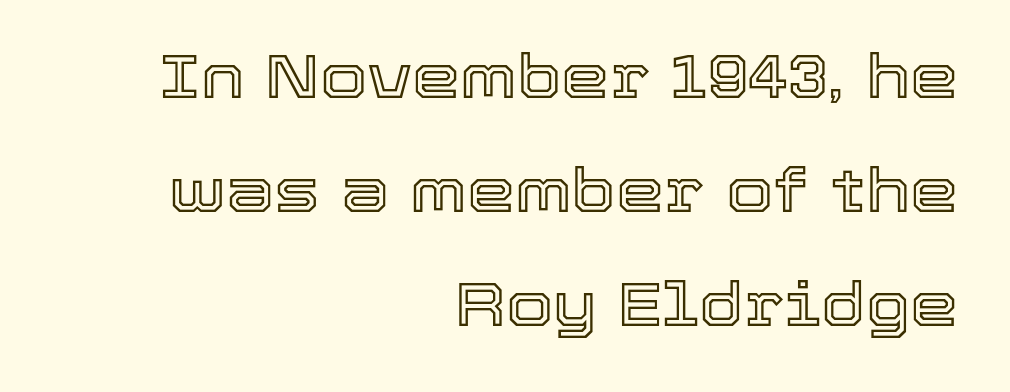
{"italic": "no", "width": "normal", "x_height": "medium", "monospaced": "no", "underline": "no", "align": "right", "line_spacing_ratio": 1.87, "letter_spacing": "normal", "letter_spacing_em": 0.0, "glyph_px": 61}
